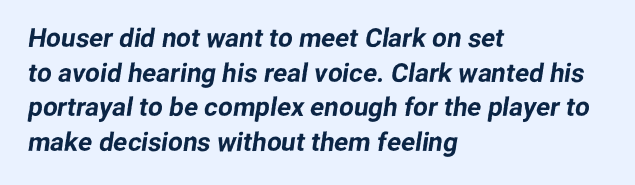
Vertically, the passage feels balanced, rows spaced as you'd expect. Unmarked baselines from the first word to the last. If you drew a ruler down the left edge, every line would touch it. The passage shown has conventional tracking throughout.
